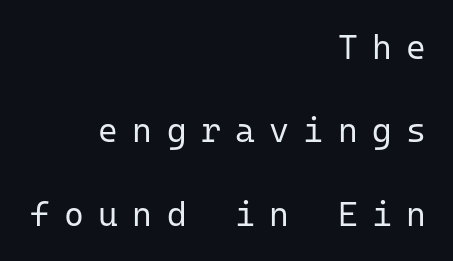
{"serif": "no", "italic": "no", "bold": "no", "weight": "regular", "width": "normal", "stroke_contrast": "low", "x_height": "medium", "monospaced": "yes", "underline": "no", "align": "right", "line_spacing": "loose", "line_spacing_ratio": 2.45, "letter_spacing": "wide", "letter_spacing_em": 0.42, "glyph_px": 34}
